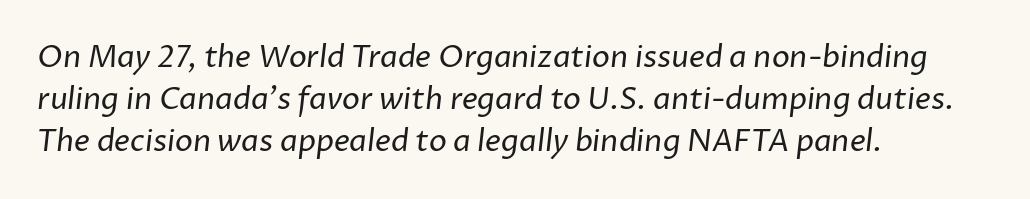
The image shows 30 px regular-weight sans-serif type; set left-aligned, normal line spacing (1.4x), normal letter spacing, not underlined; low stroke contrast and a medium x-height.
